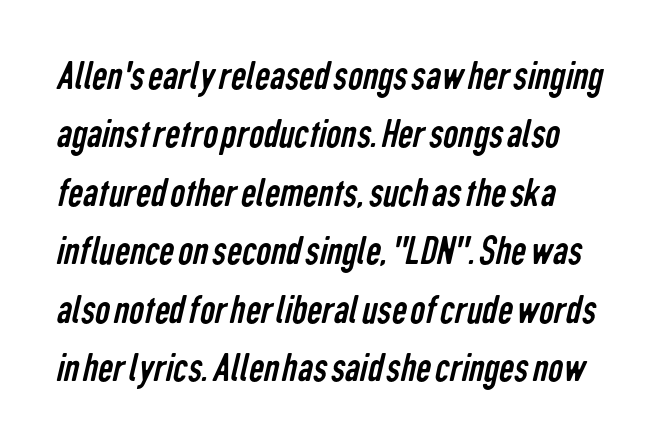
{"serif": "no", "bold": "no", "weight": "regular", "width": "condensed", "stroke_contrast": "low", "x_height": "medium", "monospaced": "no", "underline": "no", "line_spacing": "normal", "line_spacing_ratio": 1.39, "letter_spacing": "normal", "letter_spacing_em": 0.0, "glyph_px": 42}
